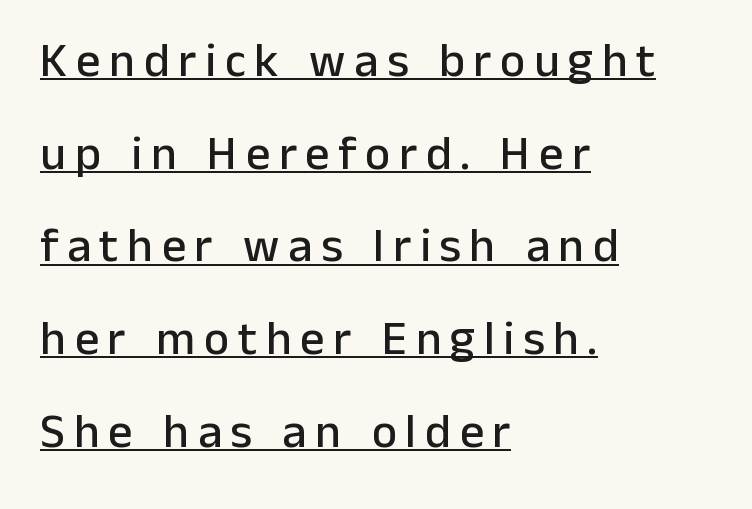
Q: Is the text italic (slanted)? A: No, it is upright.
Q: Is the typeface a serif or a sans-serif typeface? A: Sans-serif.
Q: Is the text underlined? A: Yes.
Q: How is the paragraph aligned? A: Left-aligned.
Q: Is the spacing between lines tight, normal or loose? A: Loose.
Q: Width (condensed, normal, or wide)? A: Normal.
Q: Stroke contrast? A: Low.
Q: x-height? A: Medium.
Q: Monospaced? A: No.
